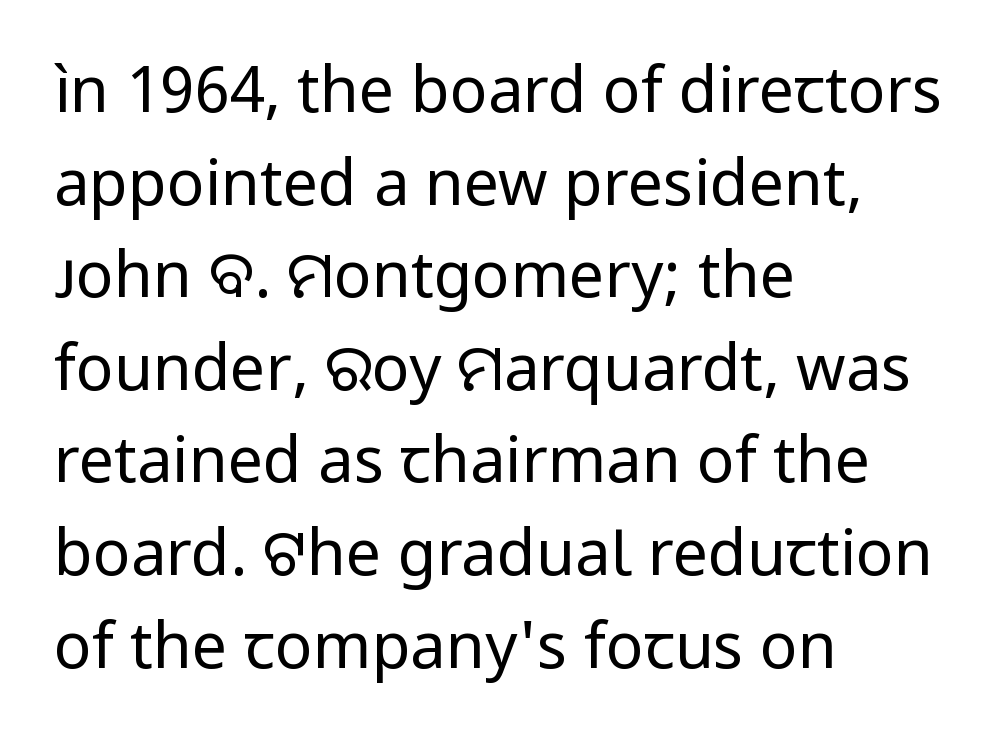
The horizontal fit of the characters is conventional and even. A classic flush-left, rag-right setting is used for this passage. Words float on clear page, feet unadorned. Ascenders rise straight up at ninety degrees.
